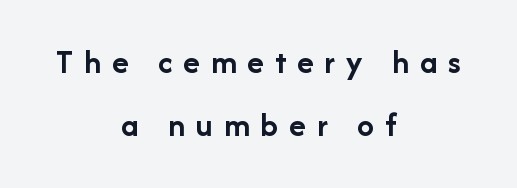
This sample has the flowing, uneven cadence of proportional lettering. The rendering shows plain stroke endings on the letterforms — a sans-serif design. These lines carry a lot of weight — the face is fully bold. If you drew a line through each stem, it would be perfectly vertical. The gaps between neighbouring characters are conspicuously large. Notice how the passage keeps no hard edge, just a central spine.
